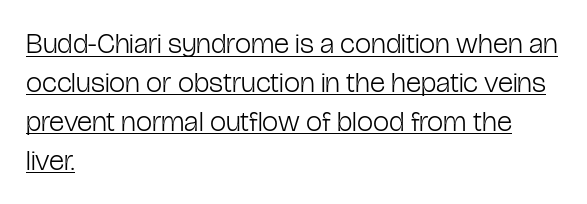
{"serif": "no", "italic": "no", "bold": "no", "weight": "light", "width": "condensed", "stroke_contrast": "low", "x_height": "medium", "monospaced": "no", "underline": "yes", "align": "left", "line_spacing": "normal", "line_spacing_ratio": 1.34, "letter_spacing": "normal", "letter_spacing_em": 0.0, "glyph_px": 29}
